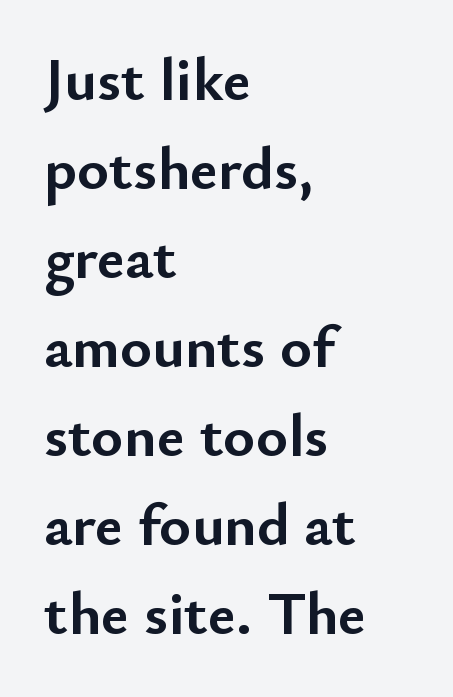
{"serif": "no", "italic": "no", "bold": "yes", "weight": "semibold", "width": "normal", "stroke_contrast": "low", "x_height": "small", "monospaced": "no", "underline": "no", "align": "left", "line_spacing": "normal", "line_spacing_ratio": 1.46, "letter_spacing": "normal", "letter_spacing_em": 0.0, "glyph_px": 61}
